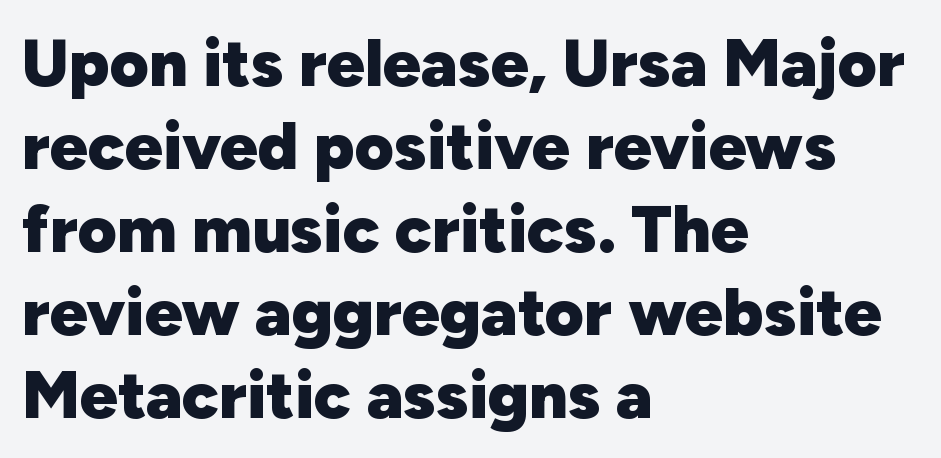
{"serif": "no", "italic": "no", "bold": "yes", "weight": "heavy", "width": "normal", "stroke_contrast": "low", "x_height": "medium", "monospaced": "no", "underline": "no", "align": "left", "line_spacing_ratio": 1.24, "letter_spacing": "normal", "letter_spacing_em": 0.0, "glyph_px": 67}
